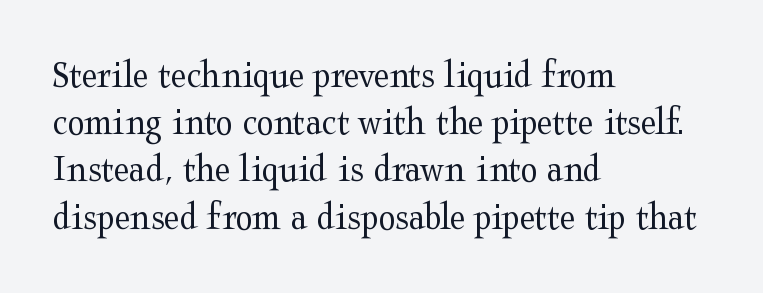
Is the stroke heavy? The answer is a plain regular-or-lighter. Rule under the text: the space is simply empty. If you drew a ruler down the left edge, every line would touch it. Caption: standard tracking, unaltered. Tall strokes in this sample are plumb rather than angled.
